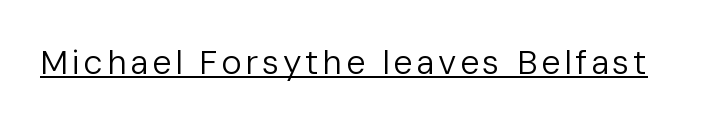
The image shows 34 px regular-weight sans-serif type, upright; set underlined; low stroke contrast and a medium x-height.
